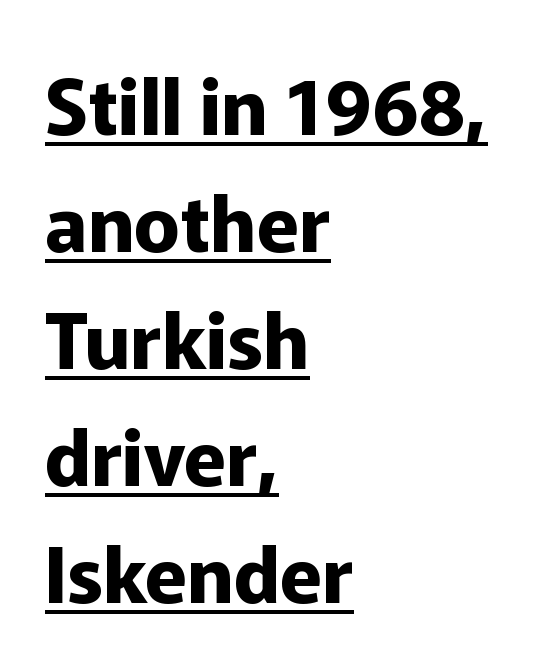
{"serif": "no", "italic": "no", "bold": "yes", "weight": "bold", "width": "normal", "stroke_contrast": "low", "x_height": "medium", "monospaced": "no", "underline": "yes", "align": "left", "line_spacing": "normal", "line_spacing_ratio": 1.52, "letter_spacing": "normal", "letter_spacing_em": 0.0, "glyph_px": 77}
